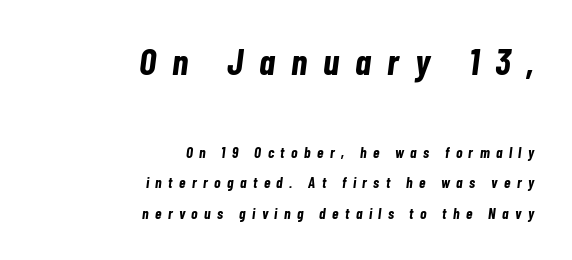
The image shows 37 px bold, condensed type, italic (leaning right); set right-aligned, loose line spacing (2.03x), unusually wide letter spacing (+0.43 em), not underlined; the first (top) block is 2.47x larger; low stroke contrast and a medium x-height.
